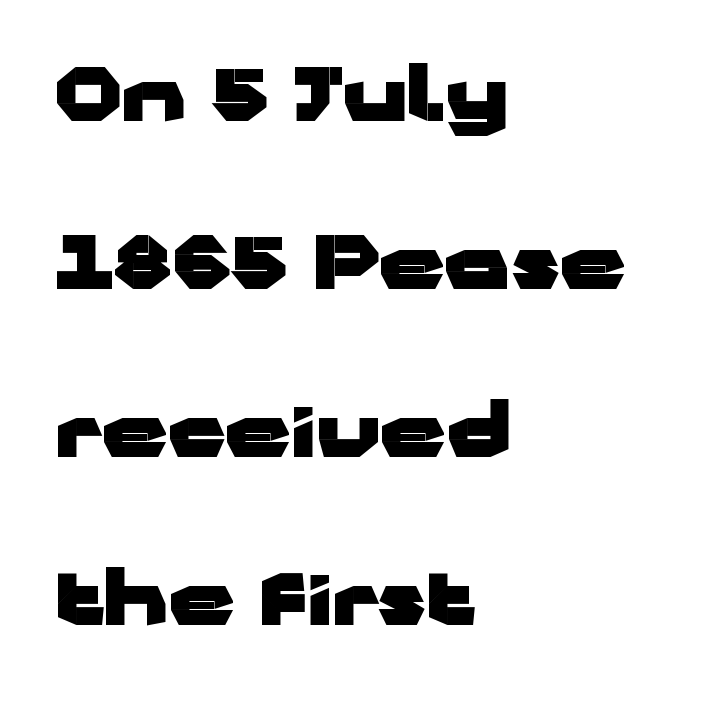
{"serif": "no", "italic": "no", "bold": "yes", "weight": "heavy", "width": "wide", "stroke_contrast": "low", "x_height": "medium", "monospaced": "no", "underline": "no", "align": "left", "line_spacing": "loose", "line_spacing_ratio": 2.3, "letter_spacing": "normal", "letter_spacing_em": 0.0, "glyph_px": 73}
